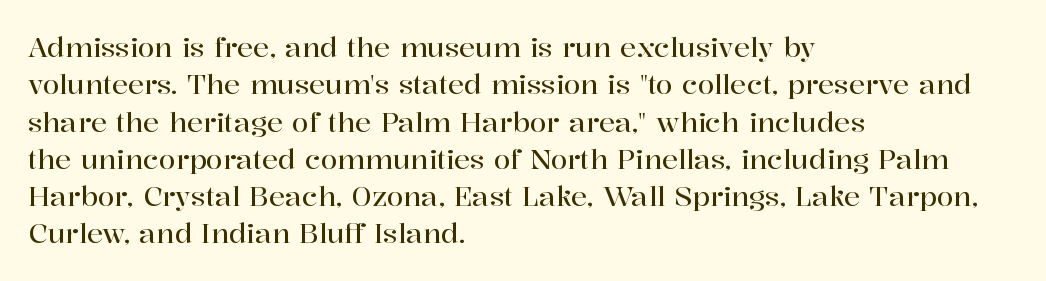
Q: Is the text italic (slanted)? A: No, it is upright.
Q: Is the text underlined? A: No.
Q: How is the paragraph aligned? A: Left-aligned.
Q: Is the spacing between letters normal or unusually wide? A: Normal.
Q: Is the spacing between lines tight, normal or loose? A: Normal.
